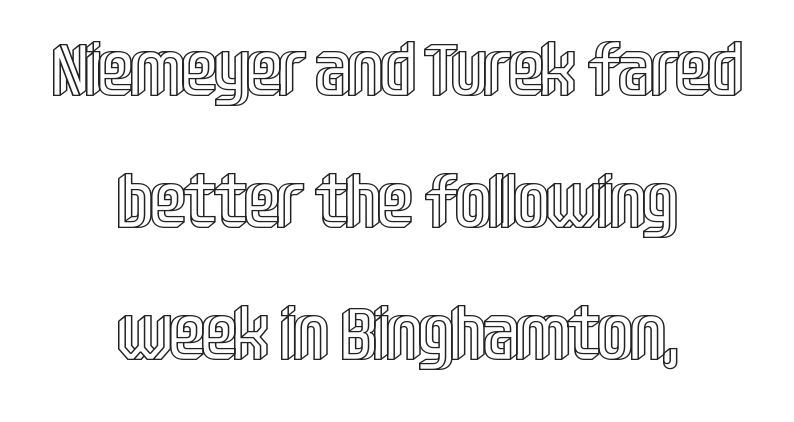
{"italic": "no", "width": "condensed", "x_height": "large", "monospaced": "no", "underline": "no", "align": "center", "line_spacing_ratio": 1.76, "letter_spacing": "normal", "letter_spacing_em": 0.0, "glyph_px": 75}
